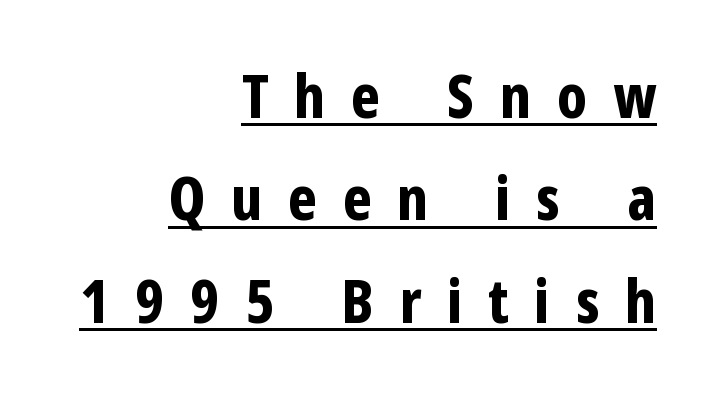
The image shows 61 px bold, condensed sans-serif type, upright; set right-aligned, normal line spacing (1.68x), unusually wide letter spacing (+0.42 em), underlined; low stroke contrast and a medium x-height.
